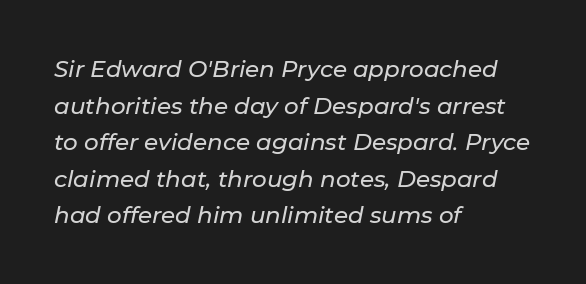
Q: Is the text italic (slanted)? A: Yes, it leans right by about 11 degrees.
Q: Is the text underlined? A: No.
Q: How is the paragraph aligned? A: Left-aligned.
Q: Is the spacing between letters normal or unusually wide? A: Normal.
Q: Is the spacing between lines tight, normal or loose? A: Normal.
